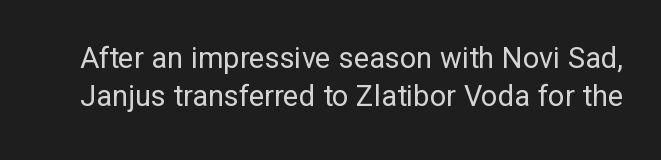
This block has exactly the height ordinary leading produces. Do the characters align in a grid? No, the font is proportional. These lines were composed using upright roman letters. The gaps between neighbouring characters are ordinary and unremarkable.
